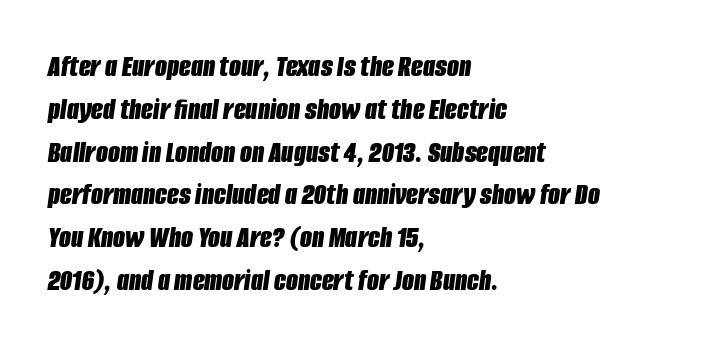
The image shows 31 px bold, condensed type, italic (leaning right); set left-aligned, normal line spacing (1.38x), normal letter spacing, not underlined; low stroke contrast and a large x-height.
